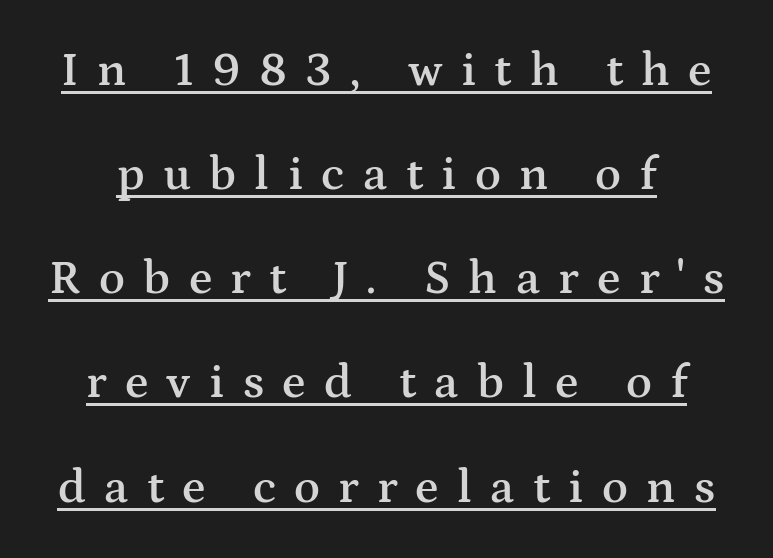
{"serif": "yes", "italic": "no", "bold": "semi", "weight": "semibold", "width": "wide", "stroke_contrast": "medium", "x_height": "medium", "monospaced": "no", "underline": "yes", "line_spacing": "loose", "line_spacing_ratio": 2.17, "letter_spacing": "wide", "letter_spacing_em": 0.38, "glyph_px": 48}
